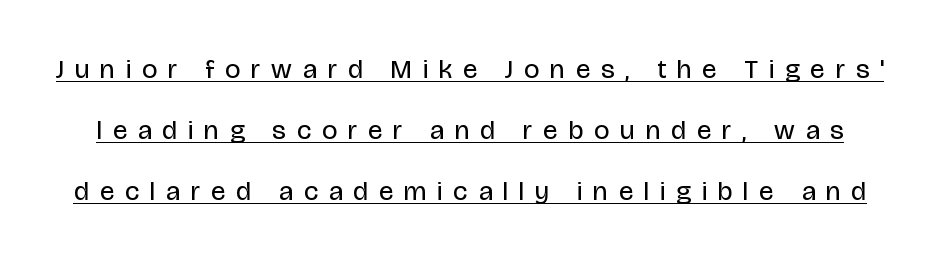
Q: Is the text bold? A: No.
Q: Is the text italic (slanted)? A: No, it is upright.
Q: Is the text underlined? A: Yes.
Q: Is the spacing between letters normal or unusually wide? A: Unusually wide.
Q: Is the spacing between lines tight, normal or loose? A: Loose.
